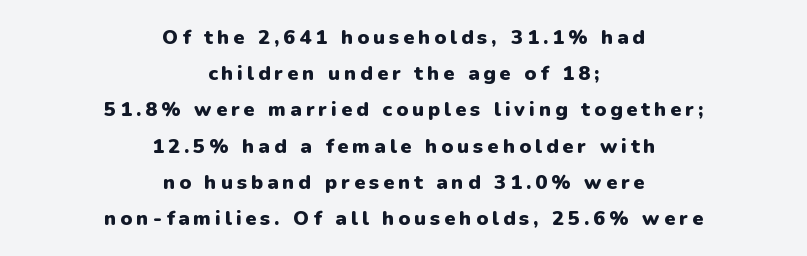
The image shows 20 px bold type, upright; set centered, line spacing 1.81x, unusually wide letter spacing (+0.2 em), not underlined.
